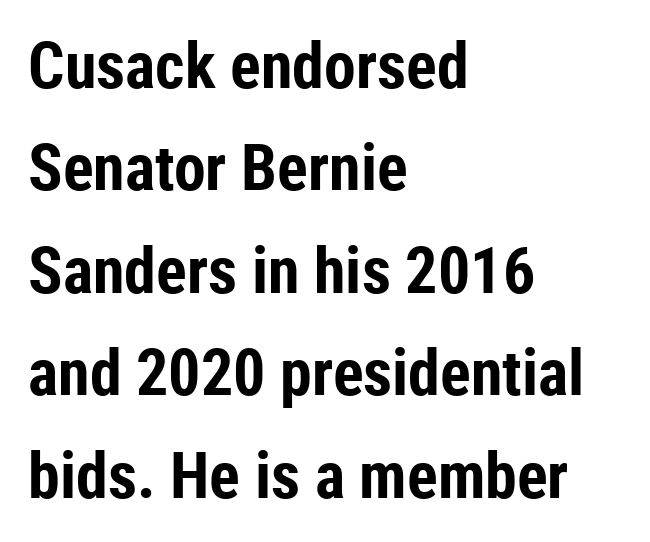
Each word holds together tightly as a unit, with standard inter-letter gaps. In terms of posture, this sample is upright. Baseline-to-baseline distance is the conventional proportion of letter height. A full-strength bold gives these letters their thick strokes. Visually the block forms a straight wall on the left and a jagged coastline on the right.
